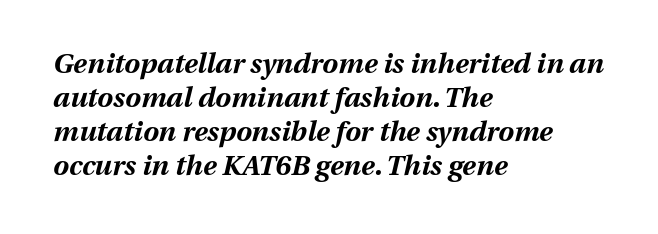
These lines carry a lot of weight — the face is fully bold. The line texture is even and compact thanks to regular tracking. Yep, that's italic — everything's leaning. Each row of text sits above clean, open space.
